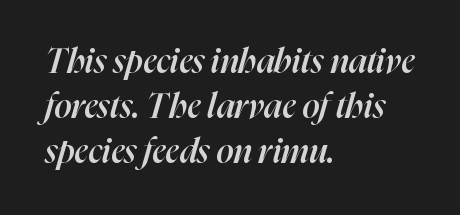
The image shows 34 px semibold type, italic (leaning right); set left-aligned, normal line spacing (1.32x), normal letter spacing, not underlined; high stroke contrast and a medium x-height.
